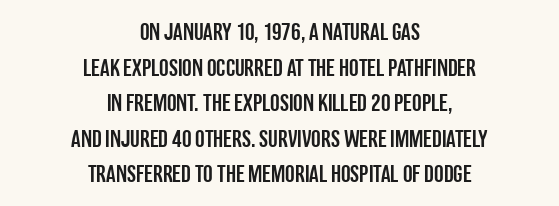
Each line is balanced around a shared central axis. A normal amount of white space separates one row of letters from the next. Rendered with straight, roman letterforms. Each word holds together tightly as a unit, with standard inter-letter gaps. Check the space under the baseline: it is left empty.
